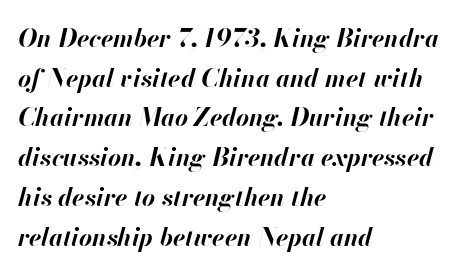
{"italic": "yes", "lean": "right", "slant_degrees": 13, "bold": "yes", "underline": "no", "align": "left", "line_spacing": "normal", "line_spacing_ratio": 1.59, "letter_spacing": "normal", "letter_spacing_em": 0.0, "glyph_px": 25}
